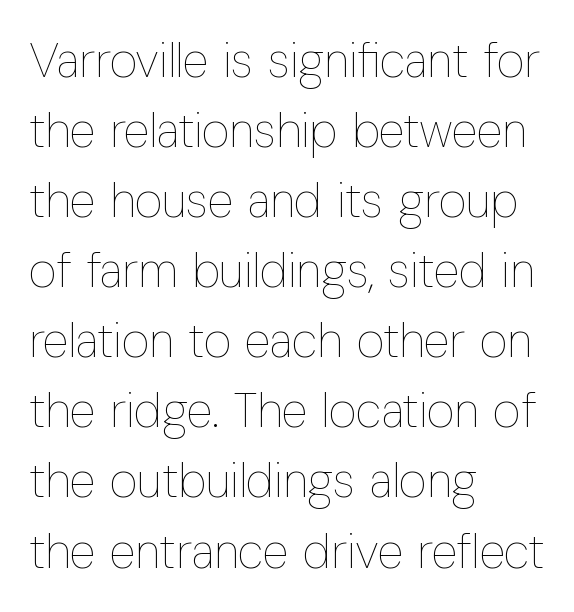
{"italic": "no", "bold": "no", "weight": "thin", "width": "condensed", "stroke_contrast": "low", "x_height": "medium", "monospaced": "no", "underline": "no", "align": "left", "line_spacing": "normal", "line_spacing_ratio": 1.46, "letter_spacing": "normal", "letter_spacing_em": 0.0, "glyph_px": 48}
